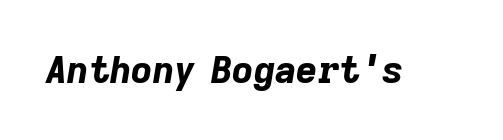
Q: Is the text bold? A: Yes.
Q: Is the text italic (slanted)? A: Yes, it leans right by about 9 degrees.
Q: Is the text underlined? A: No.
Q: Is the spacing between letters normal or unusually wide? A: Normal.
Q: Width (condensed, normal, or wide)? A: Normal.
Q: Stroke contrast? A: Low.
Q: x-height? A: Medium.
Q: Monospaced? A: No.
